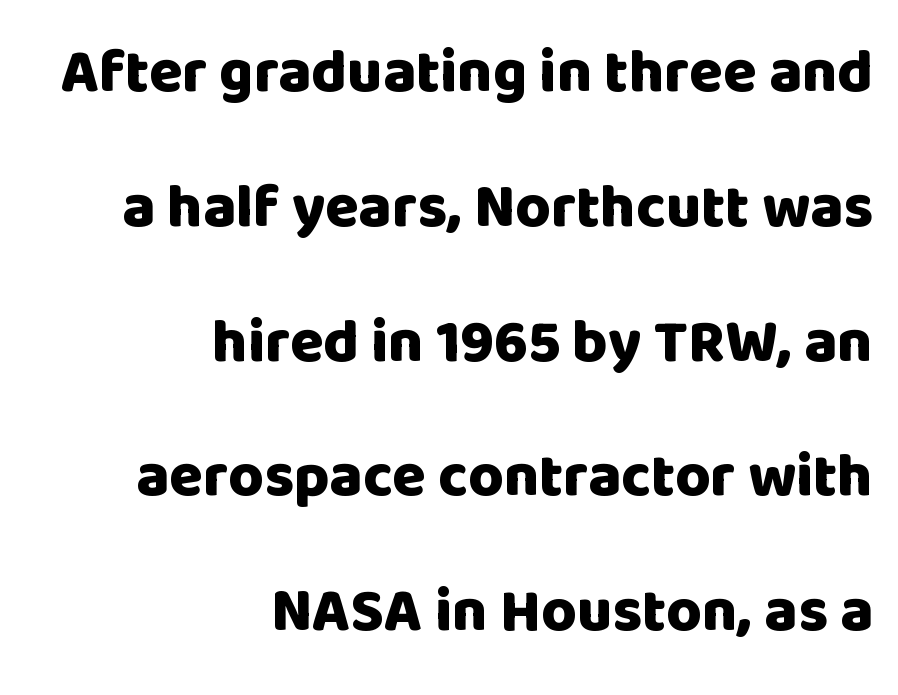
Q: Is the text bold? A: Yes.
Q: Is the text italic (slanted)? A: No, it is upright.
Q: Is the typeface a serif or a sans-serif typeface? A: Sans-serif.
Q: Is the text underlined? A: No.
Q: How is the paragraph aligned? A: Right-aligned.
Q: Is the spacing between letters normal or unusually wide? A: Normal.
Q: Is the spacing between lines tight, normal or loose? A: Loose.
Q: Width (condensed, normal, or wide)? A: Normal.
Q: Stroke contrast? A: Low.
Q: x-height? A: Large.
Q: Monospaced? A: No.
